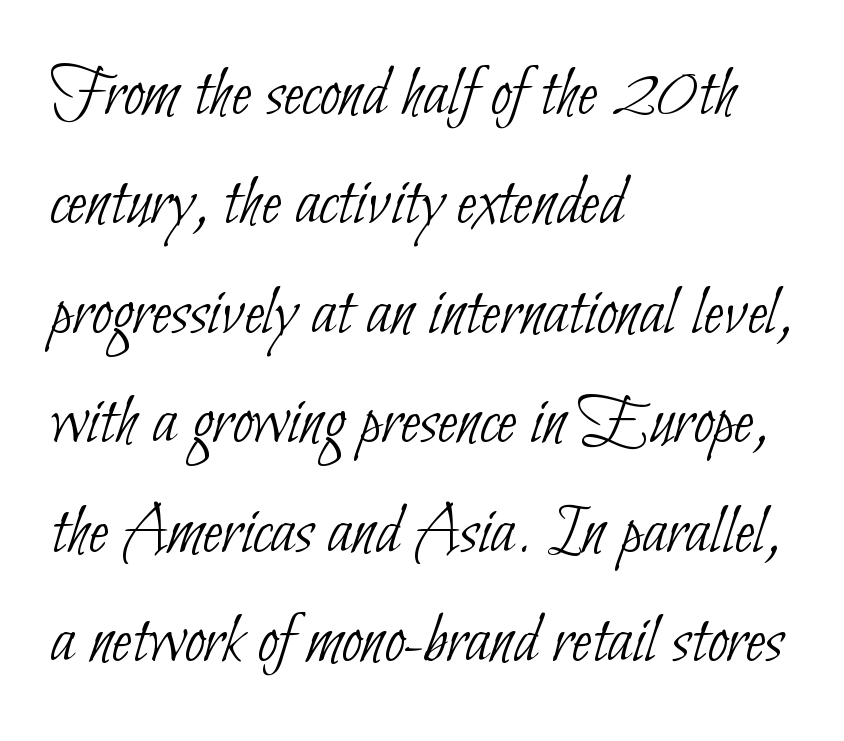
Is this a sans? Yes — the strokes have no serifs. Where is the straight margin? On the left. Varying glyph widths throughout — classic text-font behaviour. Heaviness? Minimal to ordinary, like unemphasized prose.
